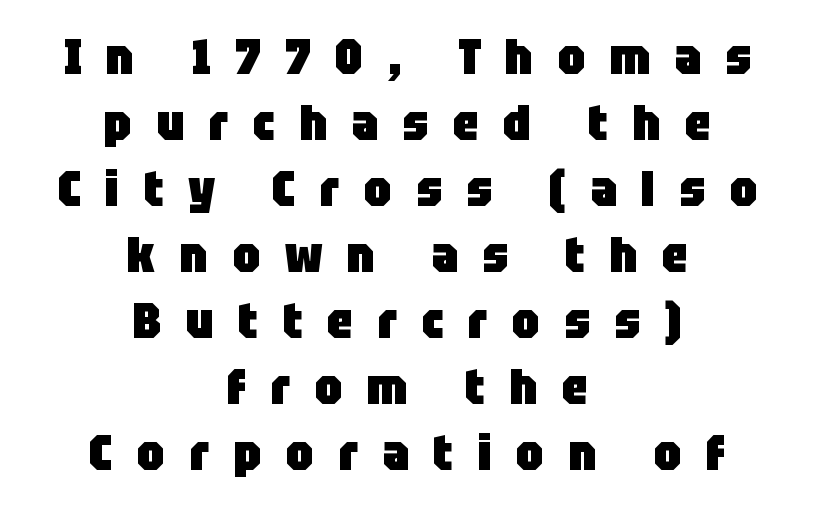
The image shows 50 px heavy, condensed sans-serif type, upright; set centered, normal line spacing (1.32x), unusually wide letter spacing (+0.49 em), not underlined; low stroke contrast and a large x-height.
